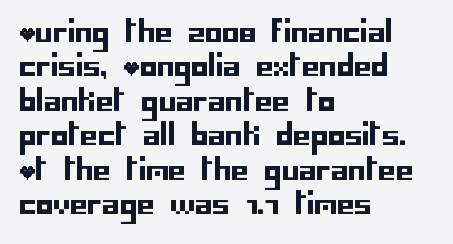
{"serif": "no", "italic": "no", "width": "normal", "stroke_contrast": "low", "x_height": "large", "underline": "no", "align": "left", "line_spacing_ratio": 1.23, "letter_spacing": "normal", "letter_spacing_em": 0.0, "glyph_px": 28}
